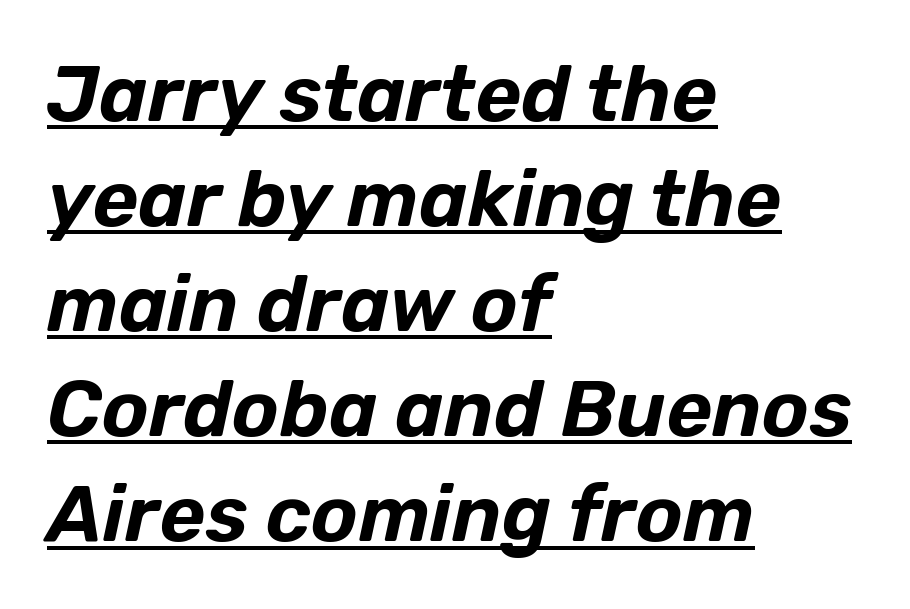
{"italic": "yes", "lean": "right", "slant_degrees": 12, "width": "normal", "stroke_contrast": "low", "x_height": "medium", "monospaced": "no", "underline": "yes", "align": "left", "line_spacing": "normal", "line_spacing_ratio": 1.33, "letter_spacing": "normal", "letter_spacing_em": 0.0, "glyph_px": 79}
